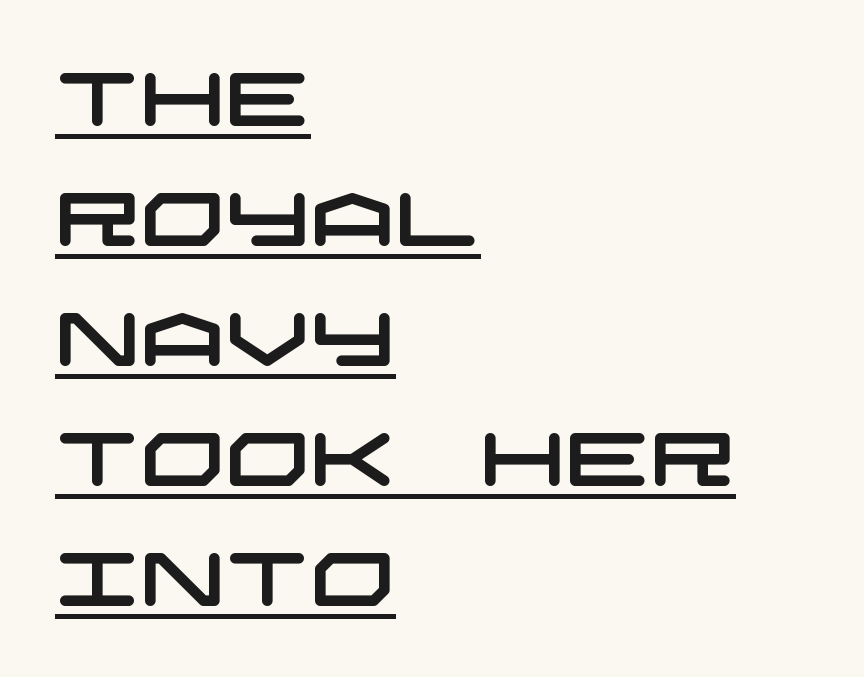
This sample is left-justified, so line endings fall wherever the words run out. Each word holds together tightly as a unit, with standard inter-letter gaps. The rendered words wear a rule along their underside. Regular leading. The designer went with a sans here, leaving each stem footless.
